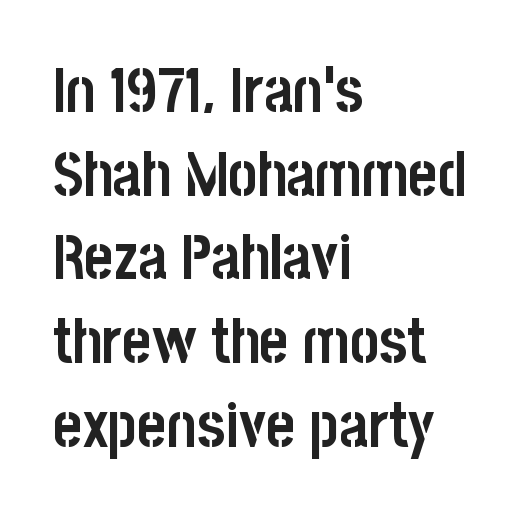
{"serif": "no", "italic": "no", "bold": "yes", "weight": "semibold", "width": "condensed", "stroke_contrast": "low", "x_height": "large", "monospaced": "no", "underline": "no", "align": "left", "line_spacing": "normal", "line_spacing_ratio": 1.35, "letter_spacing": "normal", "letter_spacing_em": 0.0, "glyph_px": 62}
